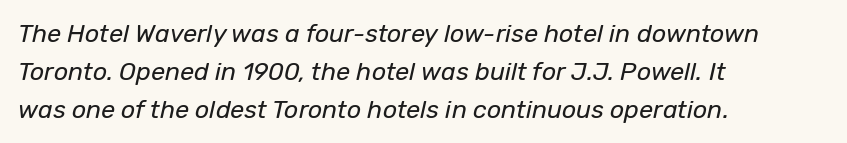
{"italic": "yes", "lean": "right", "slant_degrees": 12, "bold": "no", "underline": "no", "align": "left", "line_spacing": "normal", "line_spacing_ratio": 1.52, "letter_spacing": "normal", "letter_spacing_em": 0.0, "glyph_px": 25}
